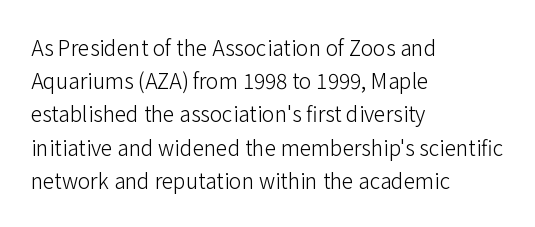
{"italic": "no", "bold": "no", "underline": "no", "align": "left", "line_spacing": "normal", "line_spacing_ratio": 1.58, "letter_spacing": "normal", "letter_spacing_em": 0.0, "glyph_px": 21}
